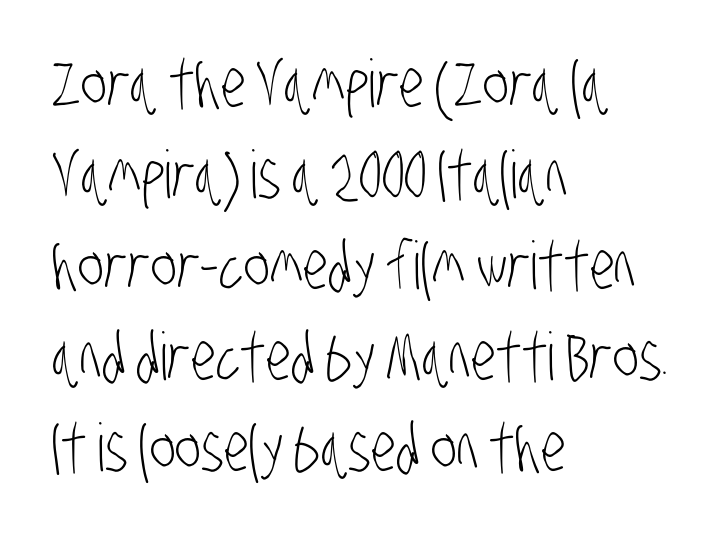
Letter spacing: default. Reading down the column, the eye jumps a familiar distance to each next line. A student would call this left alignment; a typographer would say flush left, rag right. The passage shown is not underscored anywhere.
